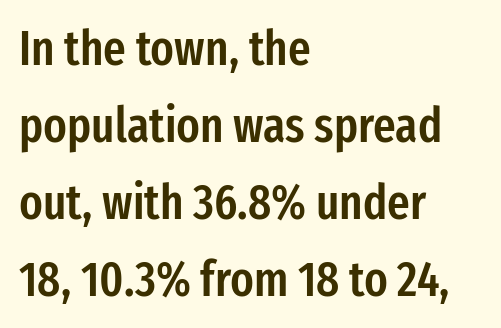
The image shows 49 px semibold, condensed sans-serif type, upright; set left-aligned, normal line spacing (1.57x), normal letter spacing, not underlined; low stroke contrast and a medium x-height.
